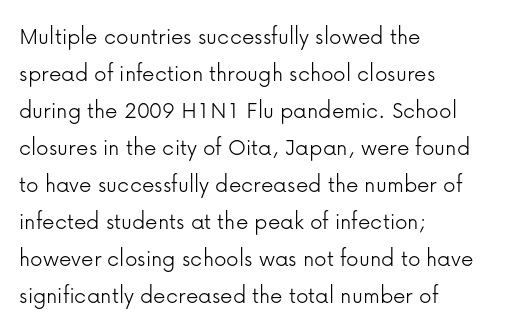
A typesetter would call this leading conventional body-copy spacing. Descender tails drop into unmarked territory. Visually the block forms a straight wall on the left and a jagged coastline on the right. Do the letters lean? They stand straight.
